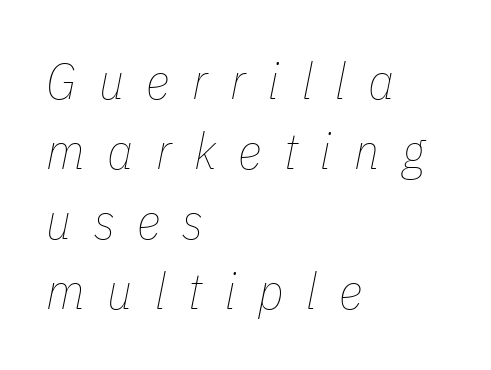
{"italic": "yes", "lean": "right", "slant_degrees": 11, "bold": "no", "weight": "thin", "width": "condensed", "stroke_contrast": "low", "x_height": "medium", "monospaced": "no", "underline": "no", "align": "left", "line_spacing": "normal", "line_spacing_ratio": 1.37, "letter_spacing": "wide", "letter_spacing_em": 0.44, "glyph_px": 51}
